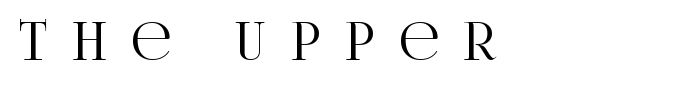
{"serif": "yes", "italic": "no", "width": "condensed", "stroke_contrast": "high", "x_height": "large", "monospaced": "no", "underline": "no", "align": "left", "letter_spacing": "wide", "letter_spacing_em": 0.47, "glyph_px": 53}
